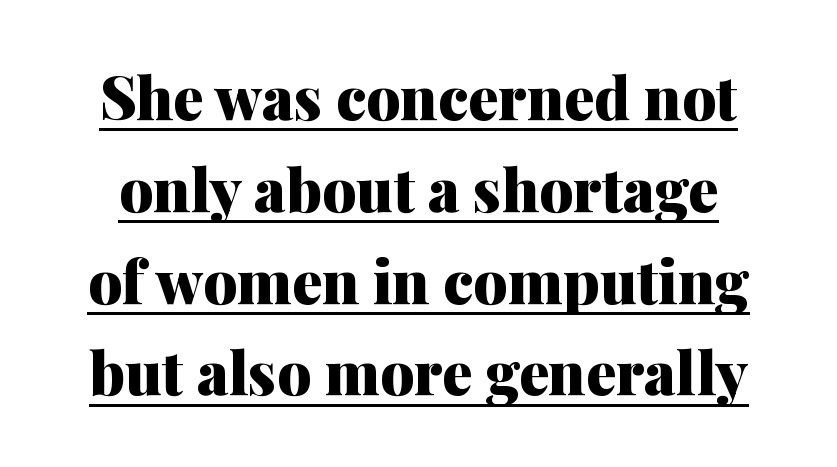
Proportional: the letters do not fall into vertical columns. Baseline-to-baseline distance is the conventional proportion of letter height. Characters follow at the spacing the type designer built in. The strokes are fattened all the way to bold.
